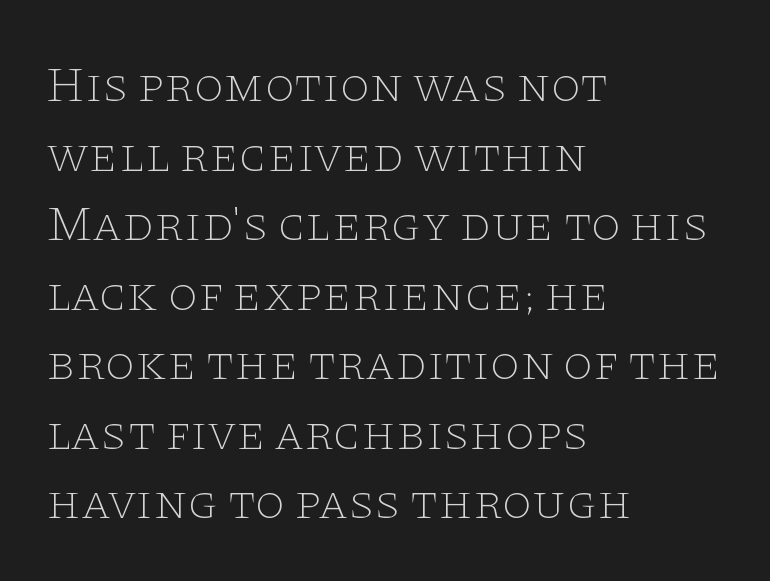
Q: Is the text bold? A: No.
Q: Is the text italic (slanted)? A: No, it is upright.
Q: Is the typeface a serif or a sans-serif typeface? A: Serif.
Q: Is the text underlined? A: No.
Q: How is the paragraph aligned? A: Left-aligned.
Q: Is the spacing between letters normal or unusually wide? A: Normal.
Q: Is the spacing between lines tight, normal or loose? A: Normal.
Q: Width (condensed, normal, or wide)? A: Wide.
Q: Stroke contrast? A: Low.
Q: x-height? A: Large.
Q: Monospaced? A: No.
